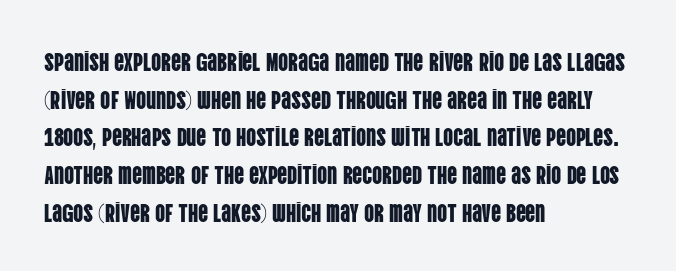
{"italic": "no", "underline": "no", "align": "left", "line_spacing": "normal", "line_spacing_ratio": 1.51, "letter_spacing": "normal", "letter_spacing_em": 0.0, "glyph_px": 25}
